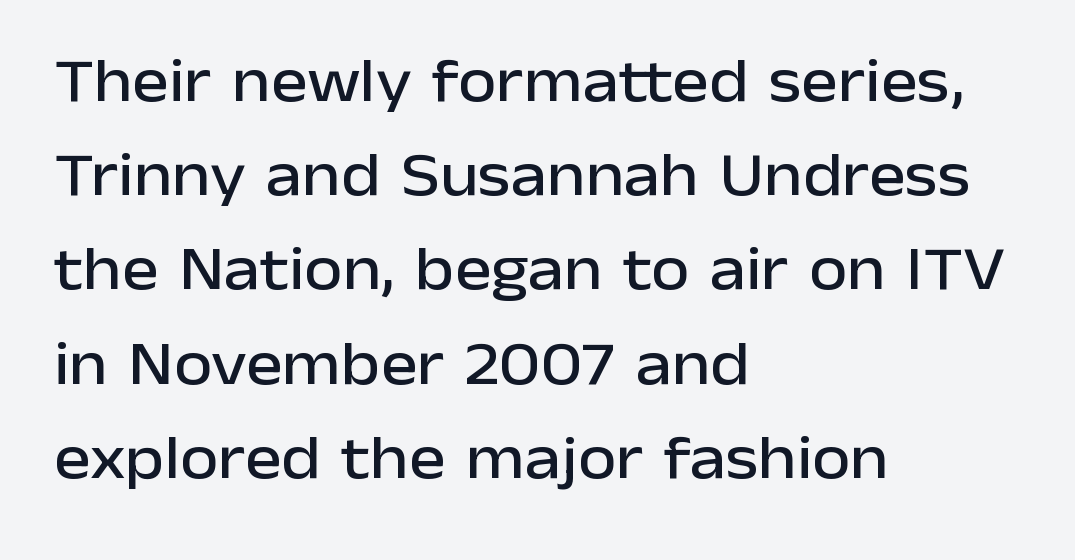
The image shows 62 px sans-serif type, upright; set left-aligned, normal line spacing (1.52x), normal letter spacing, not underlined; low stroke contrast and a medium x-height.
